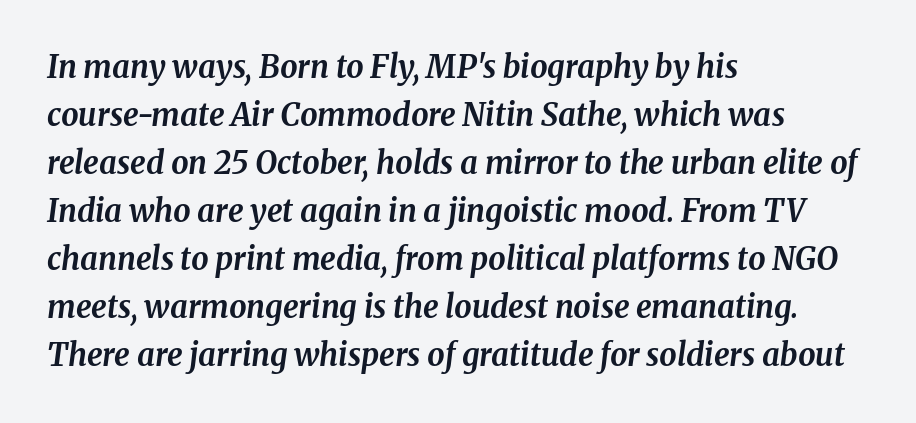
Q: Is the text bold? A: Yes.
Q: Is the text italic (slanted)? A: Yes, it leans right by about 8 degrees.
Q: Is the typeface a serif or a sans-serif typeface? A: Serif.
Q: Is the text underlined? A: No.
Q: How is the paragraph aligned? A: Left-aligned.
Q: Is the spacing between letters normal or unusually wide? A: Normal.
Q: Is the spacing between lines tight, normal or loose? A: Normal.
Q: Width (condensed, normal, or wide)? A: Normal.
Q: Stroke contrast? A: Medium.
Q: x-height? A: Medium.
Q: Monospaced? A: No.
